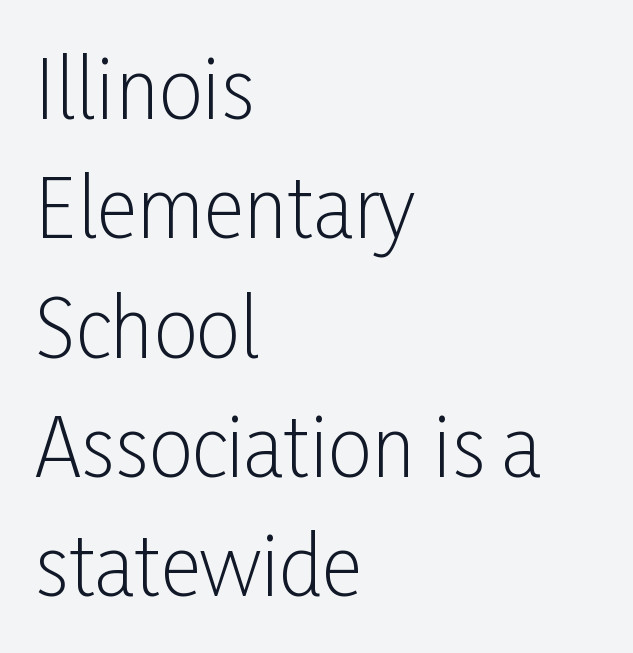
The rendering uses natural spacing where letterforms have individual widths. The passage shown stacks its lines at a standard gap. Each letter's strokes conclude bluntly, with no projecting serifs. The space directly below the letters is spotless.
